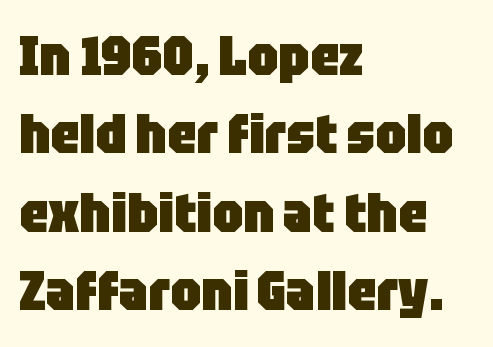
{"serif": "no", "italic": "no", "bold": "yes", "weight": "heavy", "width": "condensed", "stroke_contrast": "low", "x_height": "large", "monospaced": "no", "underline": "no", "align": "left", "line_spacing": "normal", "line_spacing_ratio": 1.4, "letter_spacing": "normal", "letter_spacing_em": 0.0, "glyph_px": 56}
